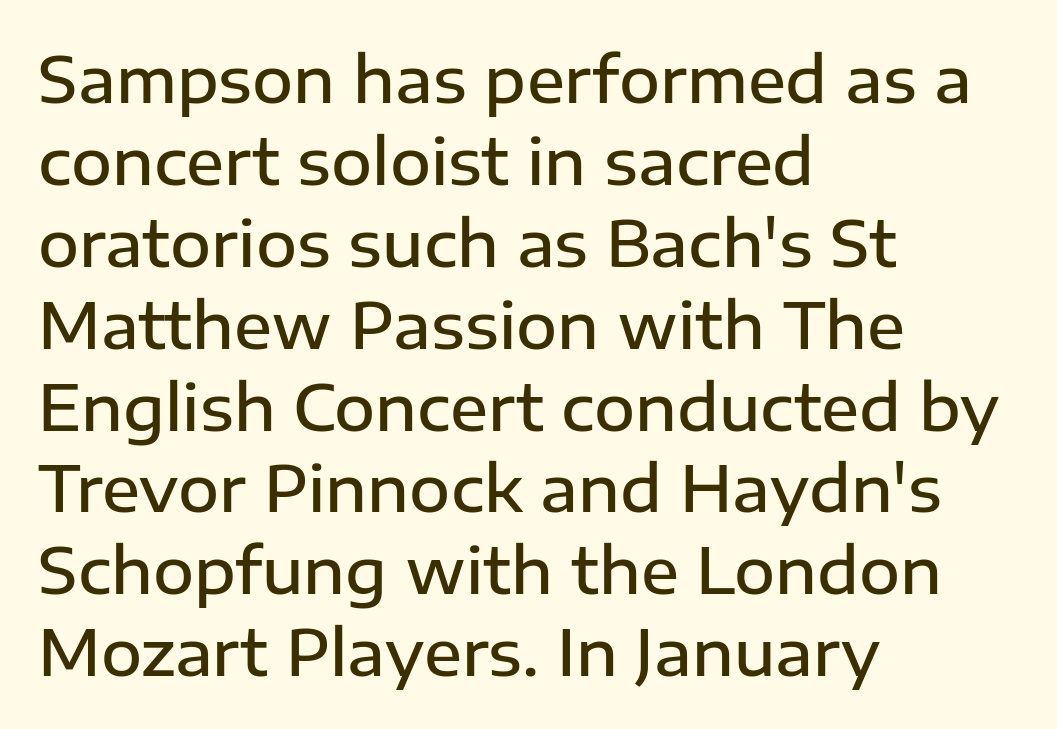
Font category for this specimen: sans-serif. In terms of letterspacing, this is plain default setting. Strokes here are thickened, but only to semibold level. Characters remain perfectly vertical along every line. Leading matches the norm, producing a regular column.
